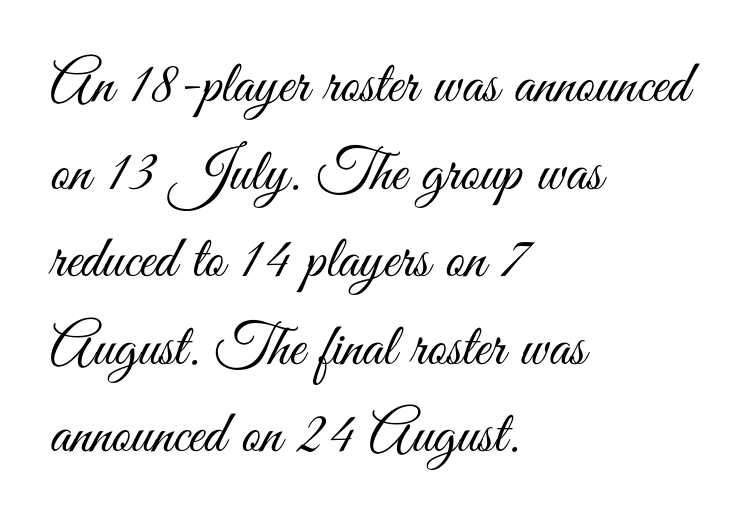
{"serif": "no", "bold": "no", "weight": "light", "width": "condensed", "stroke_contrast": "medium", "x_height": "small", "monospaced": "no", "underline": "no", "align": "left", "line_spacing": "normal", "line_spacing_ratio": 1.46, "letter_spacing": "normal", "letter_spacing_em": 0.0, "glyph_px": 60}
